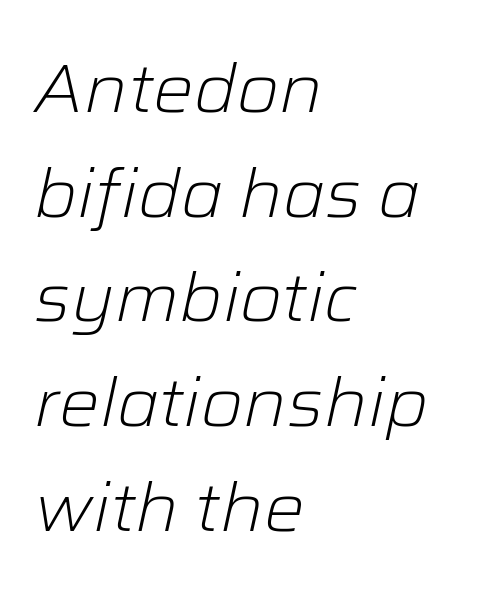
The image shows 68 px light type, italic (leaning right); set left-aligned, normal line spacing (1.54x), normal letter spacing, not underlined; low stroke contrast and a medium x-height.
